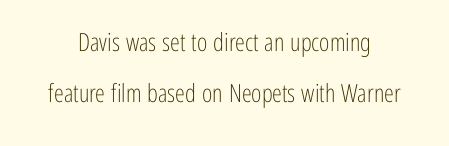
The image shows 25 px text type, upright; set loose line spacing (2.03x), normal letter spacing, not underlined.
